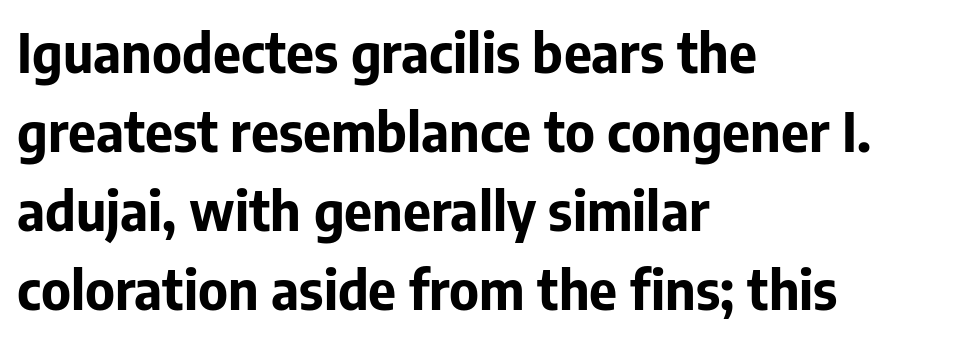
{"serif": "no", "italic": "no", "bold": "yes", "weight": "bold", "width": "normal", "stroke_contrast": "low", "x_height": "medium", "monospaced": "no", "underline": "no", "align": "left", "line_spacing": "normal", "line_spacing_ratio": 1.46, "letter_spacing": "normal", "letter_spacing_em": 0.0, "glyph_px": 54}
